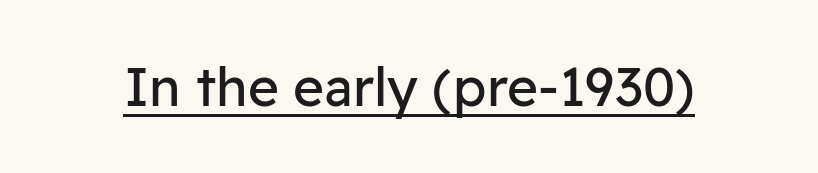
The font family rendered here belongs to the sans-serif group. The passage shown is not bold in any degree. The rendered words wear a rule along their underside. Here the glyphs are tracked normally, forming tight word shapes. Tall strokes in this sample are plumb rather than angled.
